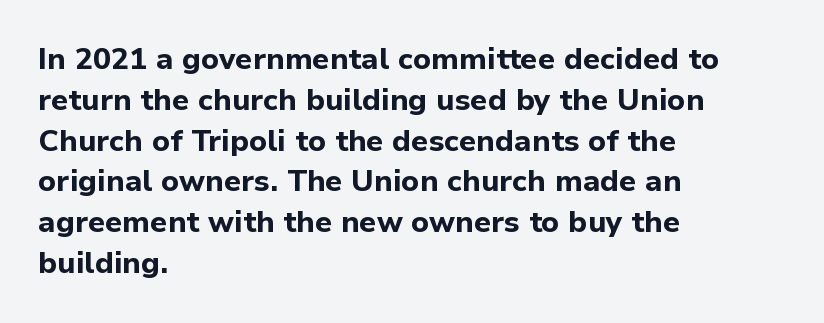
Default kerning and tracking; the words read as compact shapes. You could not count columns in this text — the font is proportionally spaced. The type sits square on the baseline with zero lean. Notice how descenders clear the ascenders below comfortably — that's standard leading.
